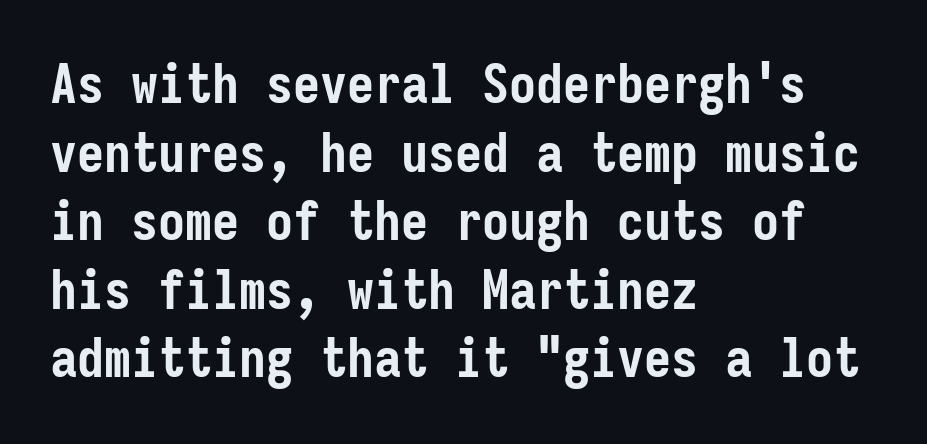
What kind of face is this? One without serifs — a sans. Typesetter's note: full bold, strokes at maximum text heaviness. Compared with typical paragraphs, the rows here are spaced about the same. The lines in this sample share a left origin and differ only in where they stop. Note the uniform advance width — an 'i' takes as much space as an 'm'. The area under the type is left untouched.
